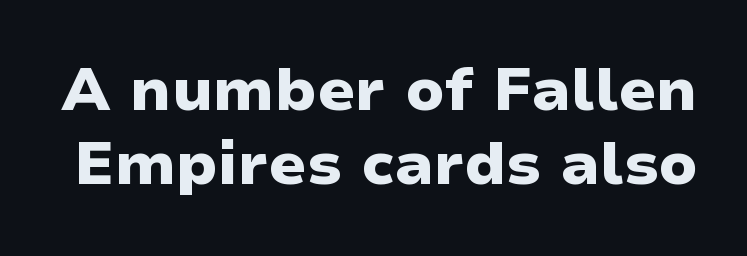
Q: Is the text bold? A: Yes.
Q: Is the text italic (slanted)? A: No, it is upright.
Q: Is the typeface a serif or a sans-serif typeface? A: Sans-serif.
Q: Is the text underlined? A: No.
Q: Is the spacing between letters normal or unusually wide? A: Normal.
Q: Width (condensed, normal, or wide)? A: Wide.
Q: Stroke contrast? A: Low.
Q: x-height? A: Medium.
Q: Monospaced? A: No.
